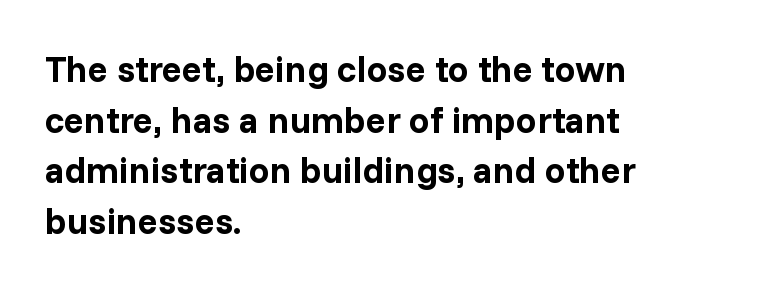
This sample has the flowing, uneven cadence of proportional lettering. A typesetter would label this face a sans. Upright lettering throughout. I'd describe the lettering as bold — thick and assertive.
